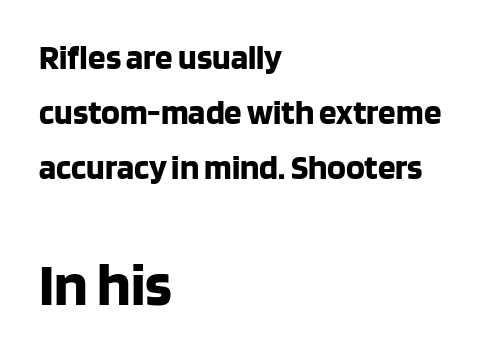
Rule under the text: the space is simply empty. What's the leading like? Ordinary, nothing unusual. Typeset ragged right — the left edge is the straight one. Ordinary non-slanted type is in use.
